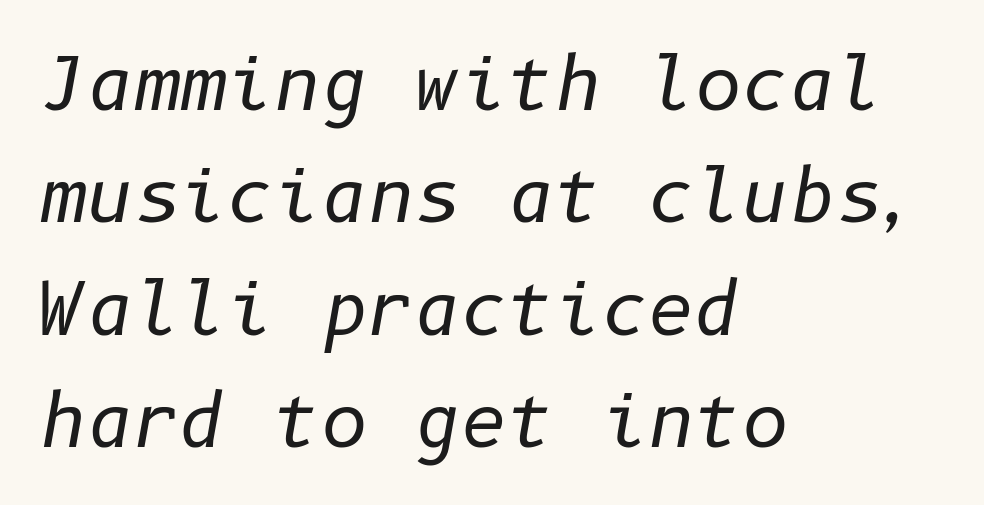
Tracking value appears to be zero — textbook default spacing. Letters rest on an invisible, unmarked baseline. Vertical spacing — default. Notice how the passage keeps a crisp vertical edge on the left only. The whole block is typeset with a tilt. Is the stroke heavy? The answer is a plain regular-or-lighter.
